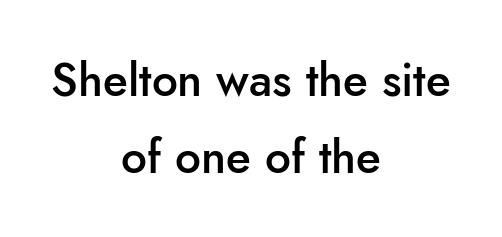
The image shows 46 px semibold sans-serif type, upright; set centered, normal line spacing (1.67x), normal letter spacing, not underlined; low stroke contrast and a small x-height.
